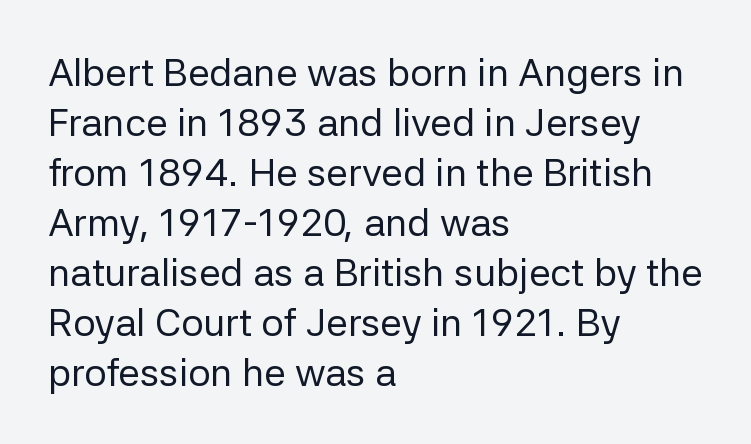
The image shows 39 px regular-weight sans-serif type, upright; set left-aligned, normal line spacing (1.28x), normal letter spacing, not underlined; low stroke contrast and a medium x-height.
